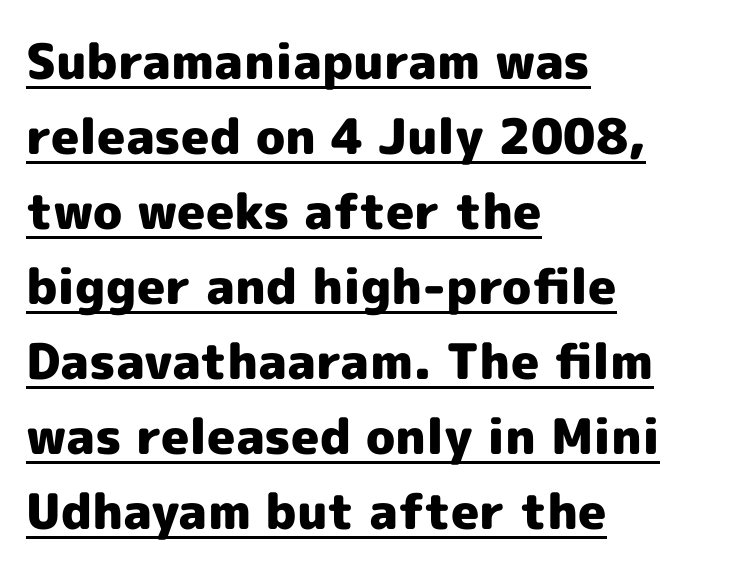
The image shows 49 px heavy sans-serif type, upright; set left-aligned, normal line spacing (1.53x), normal letter spacing, underlined; a medium x-height.
